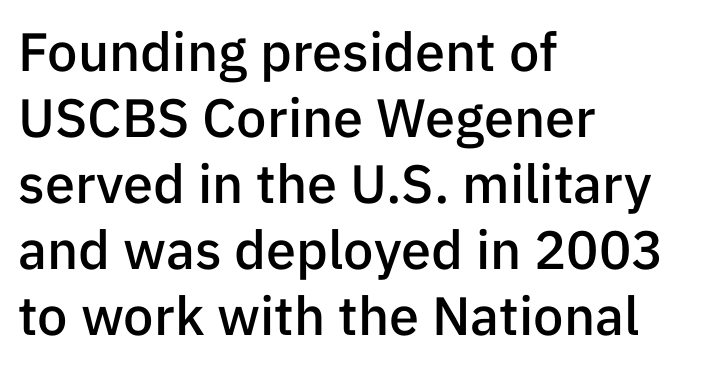
The image shows 54 px semibold sans-serif type, upright; set left-aligned, line spacing 1.22x, normal letter spacing, not underlined; low stroke contrast and a medium x-height.
